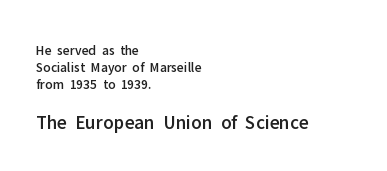
Q: Is the text italic (slanted)? A: No, it is upright.
Q: Is the text underlined? A: No.
Q: How is the paragraph aligned? A: Left-aligned.
Q: Is the spacing between letters normal or unusually wide? A: Normal.
Q: Which block of text is set in a larger size, the first (top) or the second (bottom)? A: The second (bottom) one.
